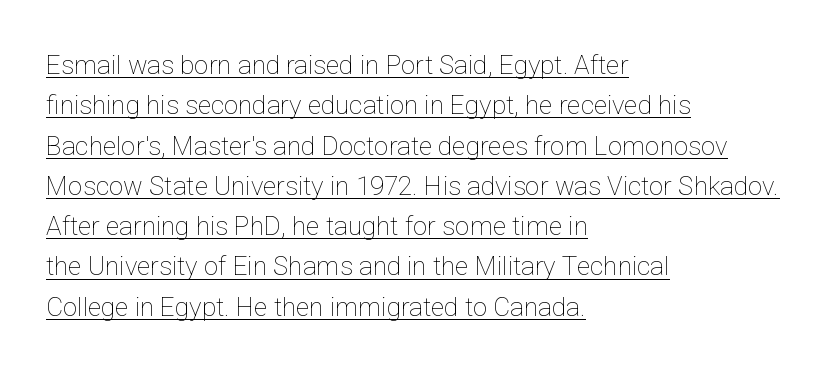
{"italic": "no", "bold": "no", "underline": "yes", "align": "left", "line_spacing": "normal", "line_spacing_ratio": 1.55, "letter_spacing": "normal", "letter_spacing_em": 0.0, "glyph_px": 26}
